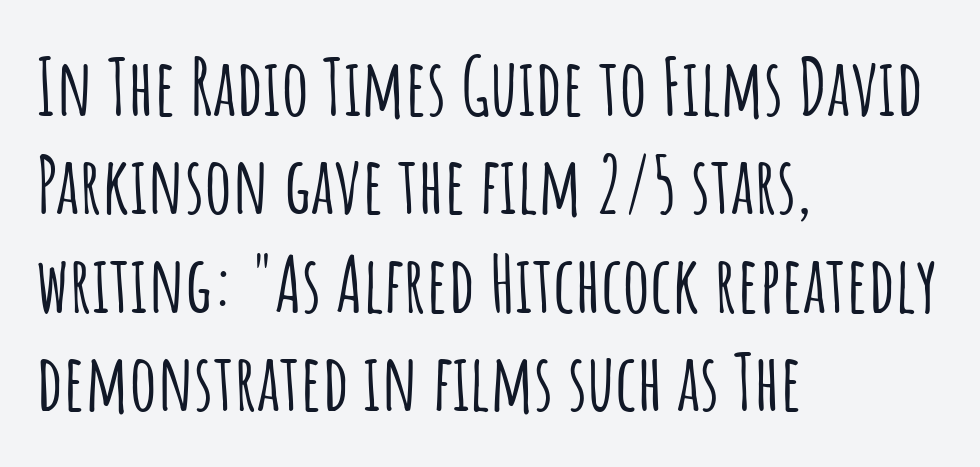
Q: Is the text italic (slanted)? A: No, it is upright.
Q: Is the typeface a serif or a sans-serif typeface? A: Sans-serif.
Q: Is the text underlined? A: No.
Q: How is the paragraph aligned? A: Left-aligned.
Q: Is the spacing between letters normal or unusually wide? A: Normal.
Q: Is the spacing between lines tight, normal or loose? A: Normal.
Q: Width (condensed, normal, or wide)? A: Condensed.
Q: Stroke contrast? A: Low.
Q: x-height? A: Large.
Q: Monospaced? A: No.
